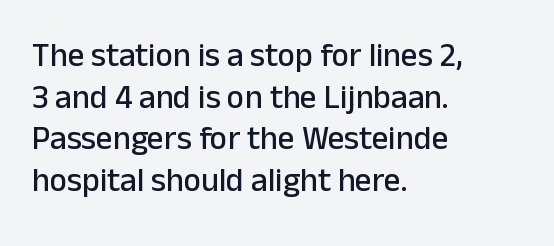
{"serif": "no", "italic": "no", "width": "normal", "stroke_contrast": "low", "x_height": "medium", "monospaced": "no", "underline": "no", "align": "left", "line_spacing": "normal", "line_spacing_ratio": 1.26, "letter_spacing": "normal", "letter_spacing_em": 0.0, "glyph_px": 33}
